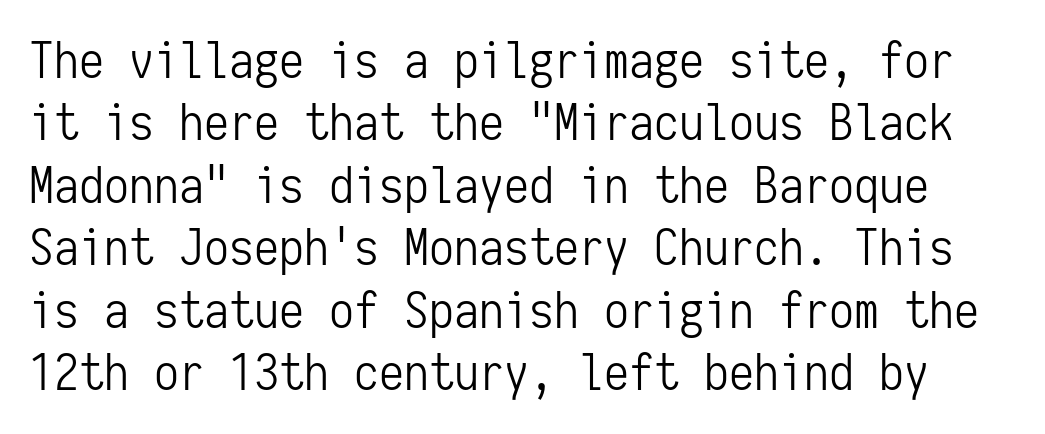
{"serif": "no", "italic": "no", "bold": "no", "weight": "light", "width": "condensed", "stroke_contrast": "low", "x_height": "medium", "monospaced": "yes", "underline": "no", "line_spacing": "normal", "line_spacing_ratio": 1.25, "letter_spacing": "normal", "letter_spacing_em": 0.0, "glyph_px": 50}
